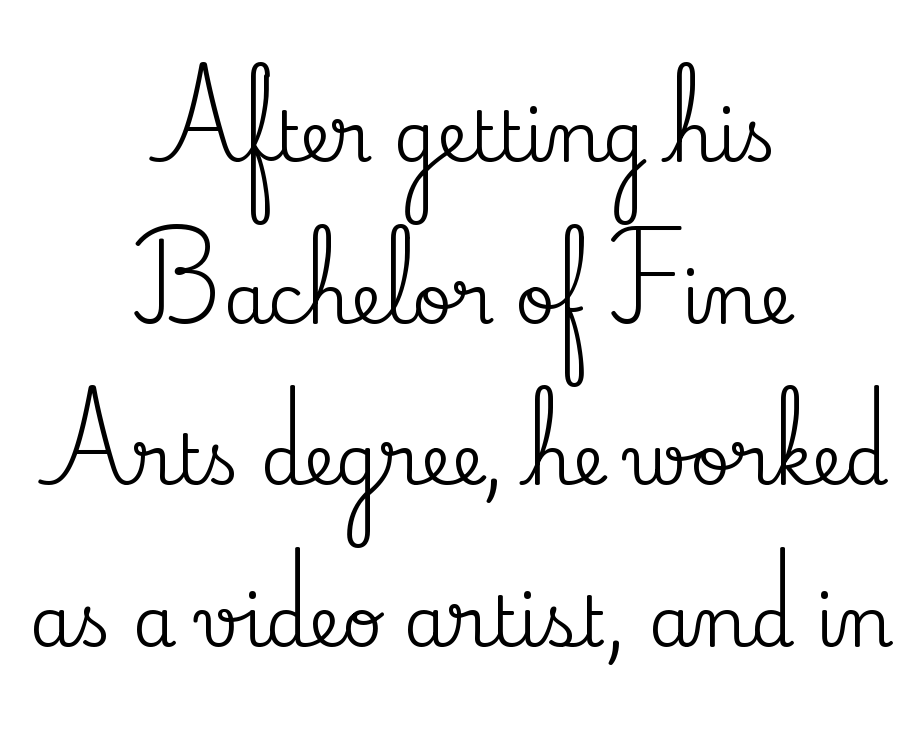
Any mark beneath the type? The region is blank. Words appear dense and cohesive because spacing is normal. Airy leading. Spacing verdict: proportional, widths tailored to each character. The rendering positions every line midway between the sides.
